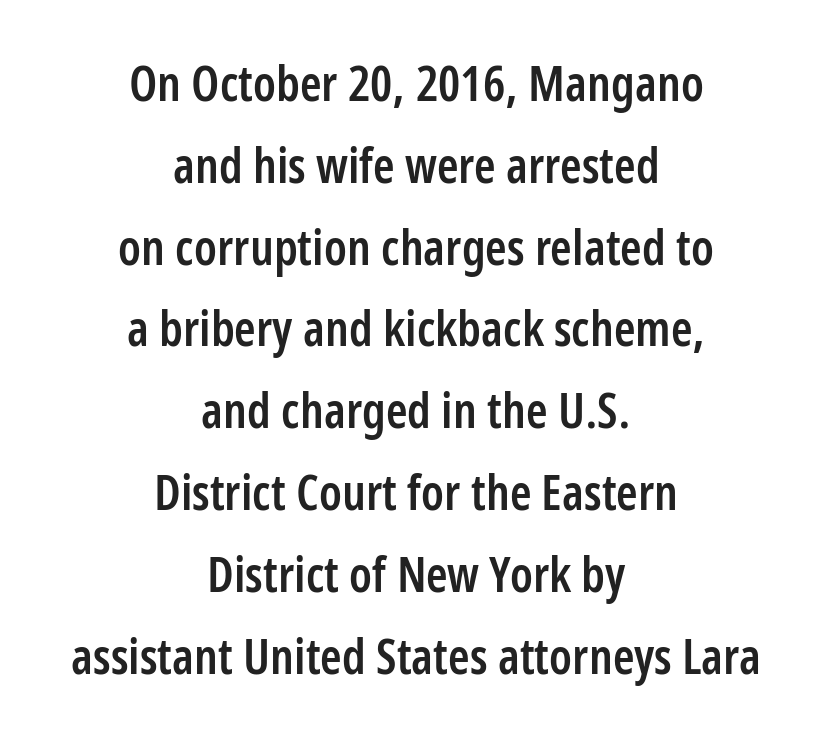
Casual observation: everything's sitting right in the middle. The lines sit at an ordinary, default distance from one another. Vertical strokes here are truly vertical. A fair bit of extra ink — the face is semibold, not bold. There is no visible air inserted between adjacent glyphs.
